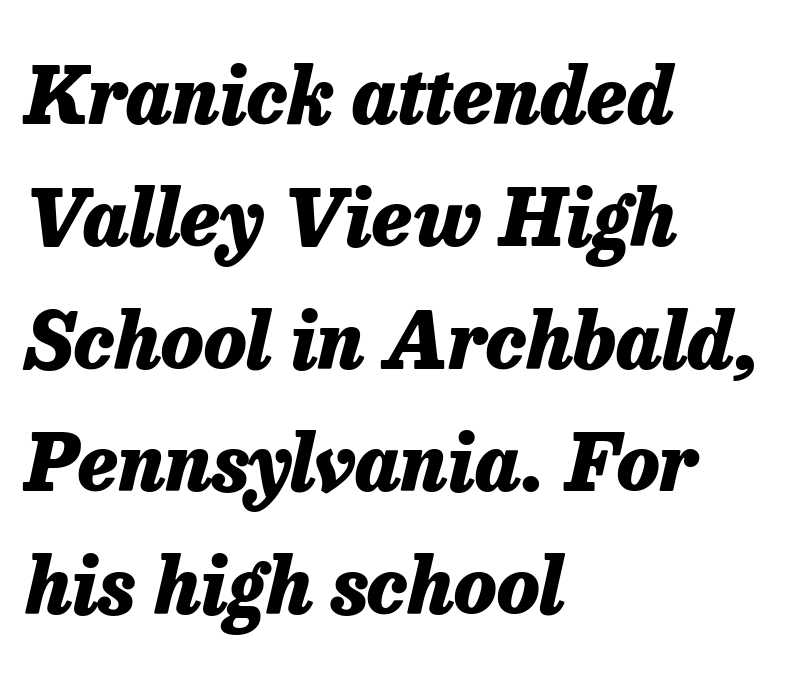
The image shows 78 px heavy type, italic (leaning right); set left-aligned, normal line spacing (1.57x), normal letter spacing, not underlined; low stroke contrast and a medium x-height.
